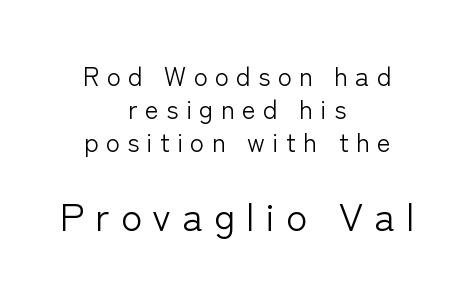
Q: Is the text bold? A: No.
Q: Is the text italic (slanted)? A: No, it is upright.
Q: Is the typeface a serif or a sans-serif typeface? A: Sans-serif.
Q: Is the text underlined? A: No.
Q: How is the paragraph aligned? A: Centered.
Q: Is the spacing between letters normal or unusually wide? A: Unusually wide.
Q: Is the spacing between lines tight, normal or loose? A: Normal.
Q: Which block of text is set in a larger size, the first (top) or the second (bottom)? A: The second (bottom) one.
Q: Width (condensed, normal, or wide)? A: Normal.
Q: Stroke contrast? A: Low.
Q: x-height? A: Medium.
Q: Monospaced? A: No.
